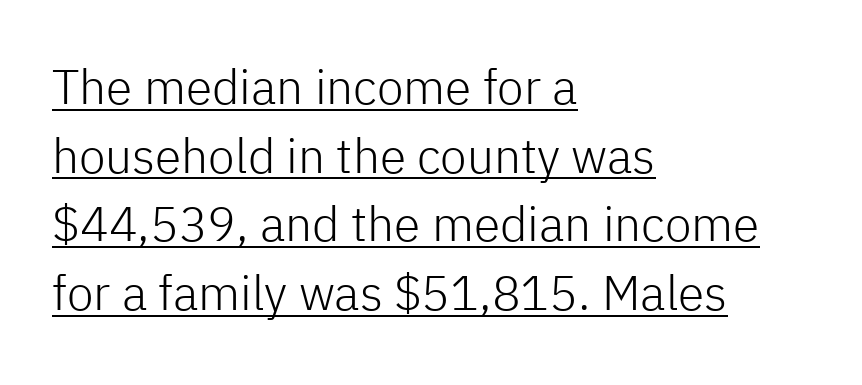
The image shows 48 px light sans-serif type, upright; set left-aligned, normal line spacing (1.43x), normal letter spacing, underlined; low stroke contrast and a medium x-height.
